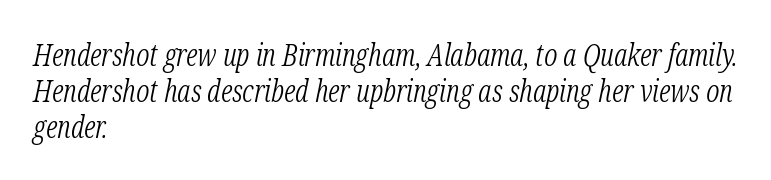
{"serif": "yes", "italic": "yes", "lean": "right", "slant_degrees": 12, "bold": "no", "weight": "light", "width": "condensed", "stroke_contrast": "low", "x_height": "medium", "monospaced": "no", "underline": "no", "align": "left", "line_spacing_ratio": 1.2, "letter_spacing": "normal", "letter_spacing_em": 0.0, "glyph_px": 30}
